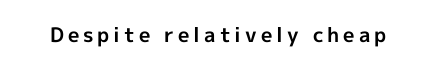
Strong, thick strokes mark this as bold type. The specimen omits any rule beneath the text block's lines. Does extra space separate the letters? Yes, quite a lot of it. A roman cut, with each character standing at attention.
